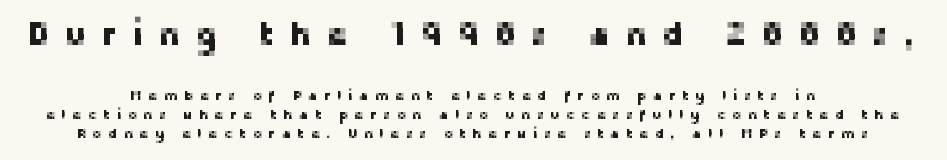
Vertical strokes here are truly vertical. Rule under the text: the space is simply empty. Both edges are ragged and mirror each other, which tells us the setting is centered. Regular leading. The rendering uses natural spacing where letterforms have individual widths. Examine the stroke ends and you'll find no serifs.
